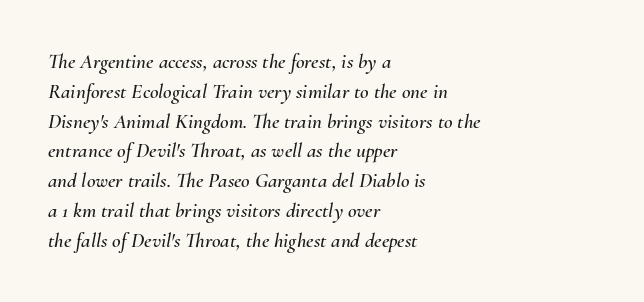
The image shows 21 px text type, italic (leaning right); set left-aligned, normal line spacing (1.42x), normal letter spacing, not underlined.
